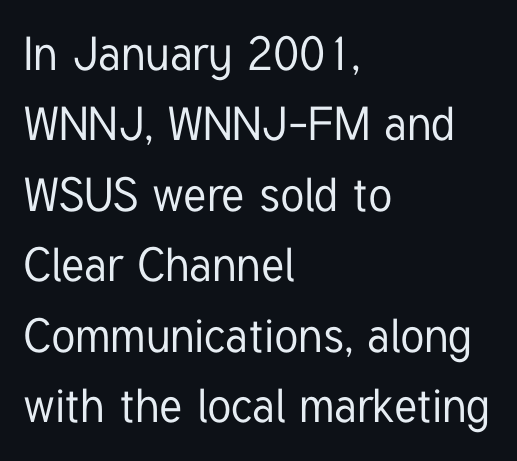
Q: Is the text italic (slanted)? A: No, it is upright.
Q: Is the typeface a serif or a sans-serif typeface? A: Sans-serif.
Q: Is the text underlined? A: No.
Q: How is the paragraph aligned? A: Left-aligned.
Q: Is the spacing between letters normal or unusually wide? A: Normal.
Q: Is the spacing between lines tight, normal or loose? A: Normal.
Q: Width (condensed, normal, or wide)? A: Condensed.
Q: Stroke contrast? A: Low.
Q: x-height? A: Medium.
Q: Monospaced? A: No.
